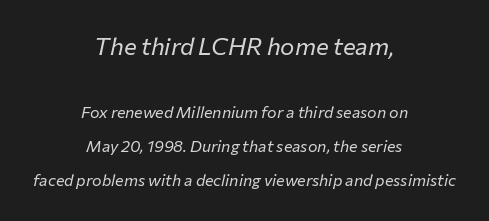
An italicized treatment has been applied to the whole sample. The passage shown is not underscored anywhere. This reads as an unemphasized weight, regular at the heaviest. Here the first block reads like a headline and the second like body copy.
